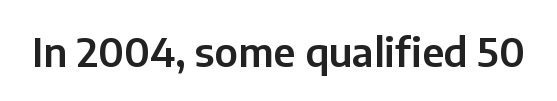
Q: Is the text italic (slanted)? A: No, it is upright.
Q: Is the typeface a serif or a sans-serif typeface? A: Sans-serif.
Q: Is the text underlined? A: No.
Q: Is the spacing between letters normal or unusually wide? A: Normal.
Q: Width (condensed, normal, or wide)? A: Normal.
Q: Stroke contrast? A: Low.
Q: x-height? A: Medium.
Q: Monospaced? A: No.
